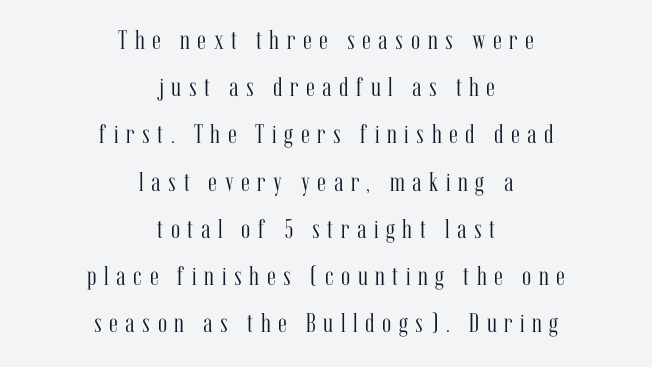
Q: Is the text bold? A: No.
Q: Is the text italic (slanted)? A: No, it is upright.
Q: Is the text underlined? A: No.
Q: How is the paragraph aligned? A: Centered.
Q: Is the spacing between letters normal or unusually wide? A: Unusually wide.
